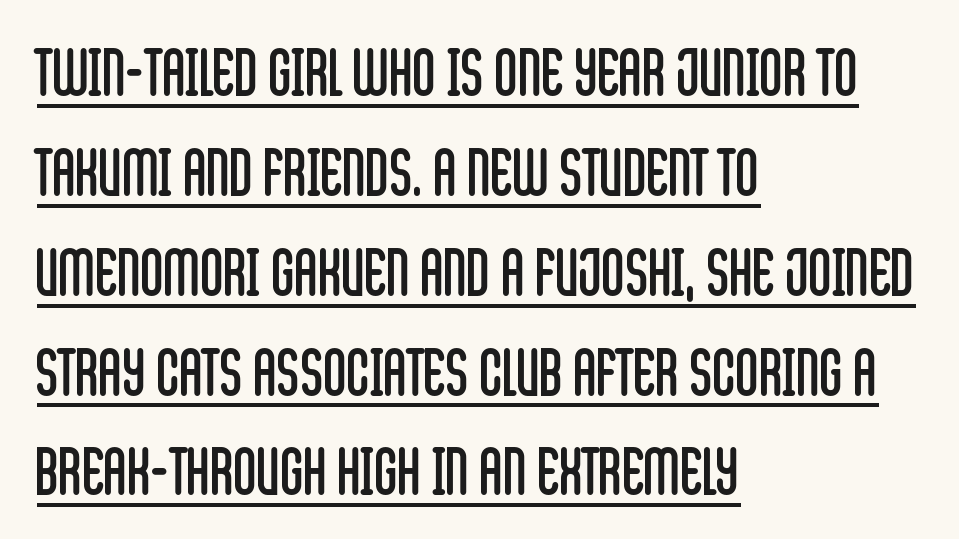
{"serif": "no", "italic": "no", "bold": "no", "weight": "regular", "width": "condensed", "stroke_contrast": "low", "x_height": "large", "monospaced": "no", "underline": "yes", "align": "left", "line_spacing": "normal", "line_spacing_ratio": 1.56, "letter_spacing": "normal", "letter_spacing_em": 0.0, "glyph_px": 64}
